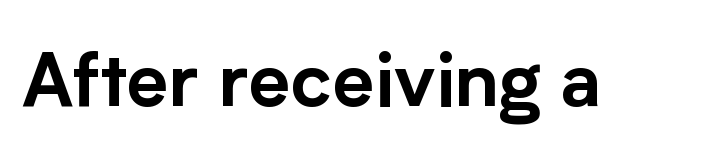
Characters follow at the spacing the type designer built in. Nobody drew a line under any word here. You can tell it's not italic because the verticals are truly vertical. The face used here is proportionally spaced, like ordinary book or web type. The designer went with a sans here, leaving each stem footless.
